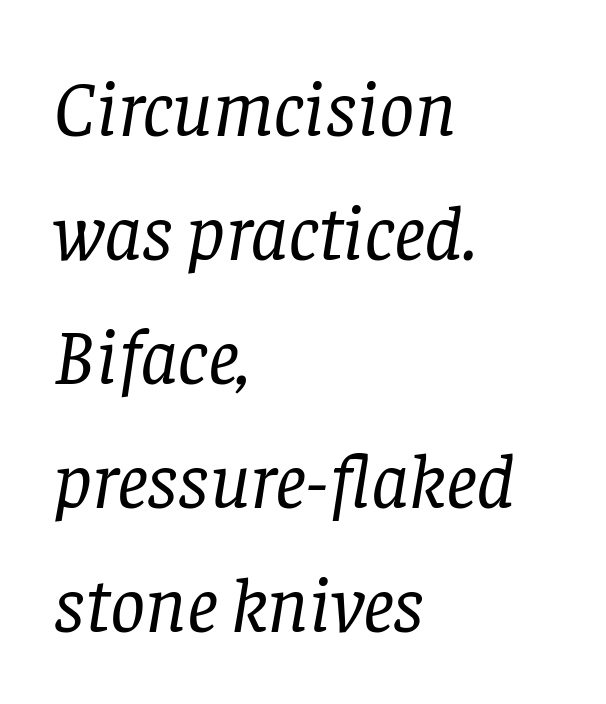
The image shows 78 px regular-weight serif type, italic (leaning right); set left-aligned, normal line spacing (1.59x), normal letter spacing, not underlined; low stroke contrast and a large x-height.
